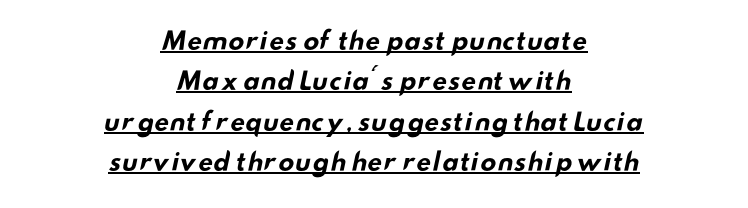
{"bold": "yes", "underline": "yes", "align": "center", "line_spacing": "normal", "line_spacing_ratio": 1.68, "letter_spacing": "normal", "letter_spacing_em": 0.0, "glyph_px": 24}
